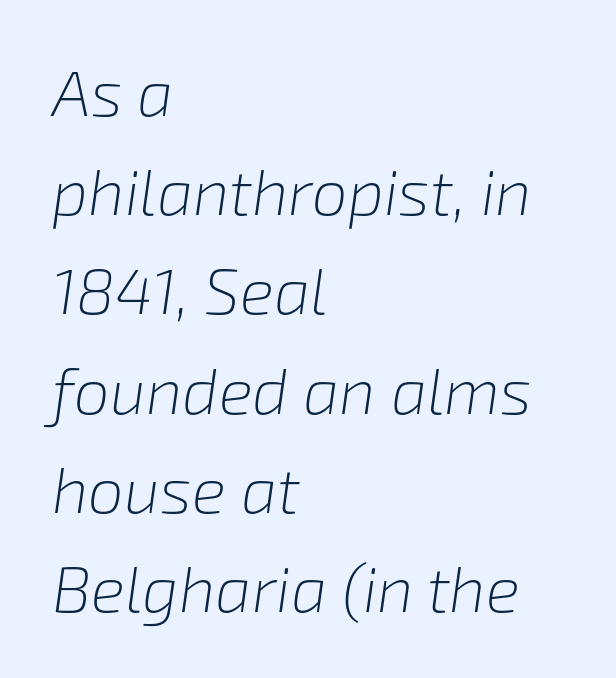
Rule under the text: the space is simply empty. The lines are quadded left. The rendering uses natural spacing where letterforms have individual widths. Looking at the ascenders, they clearly lean. Students, observe: this is what conventionally led text looks like. The typeface has the unassuming heft of standard copy or less.
